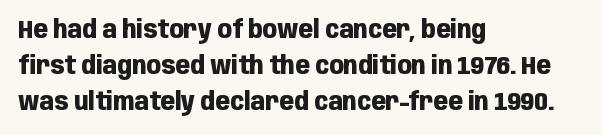
The image shows 24 px bold type, upright; set left-aligned, normal line spacing (1.51x), normal letter spacing, not underlined.
